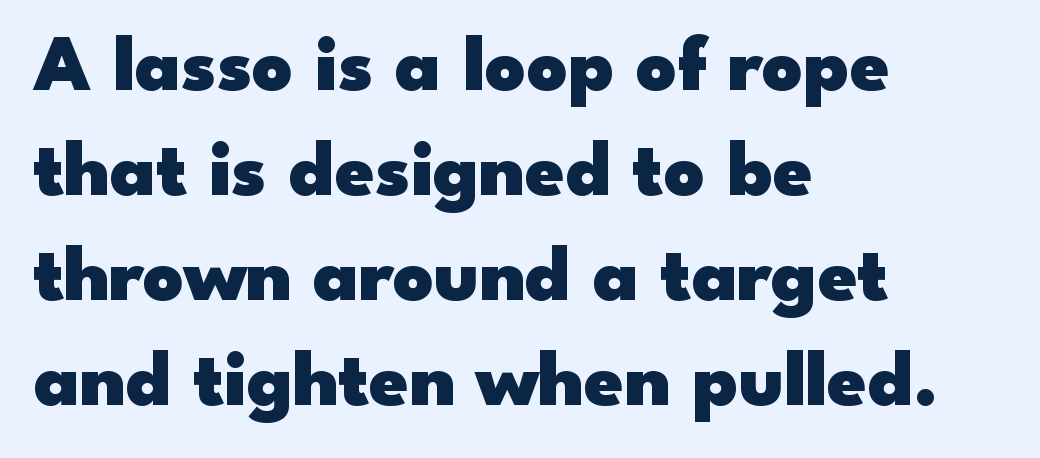
The typography opts for an upright posture over an oblique one. The typesetting leans heavy: a genuine bold. The strip under each line holds only bare page. Do the characters align in a grid? No, the font is proportional. Each new line begins a customary step beneath the previous one.
